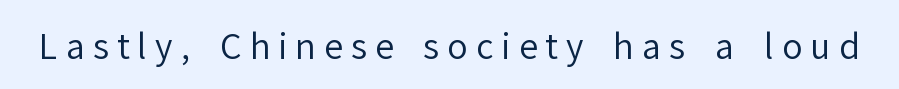
The image shows 34 px regular-weight sans-serif type, upright; set unusually wide letter spacing (+0.24 em), not underlined; low stroke contrast and a medium x-height.
